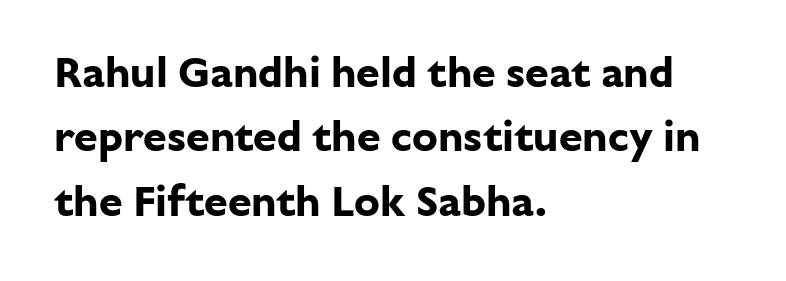
Q: Is the text bold? A: Yes.
Q: Is the text italic (slanted)? A: No, it is upright.
Q: Is the typeface a serif or a sans-serif typeface? A: Sans-serif.
Q: Is the text underlined? A: No.
Q: How is the paragraph aligned? A: Left-aligned.
Q: Is the spacing between letters normal or unusually wide? A: Normal.
Q: Is the spacing between lines tight, normal or loose? A: Normal.
Q: Width (condensed, normal, or wide)? A: Normal.
Q: Stroke contrast? A: Low.
Q: x-height? A: Medium.
Q: Monospaced? A: No.
